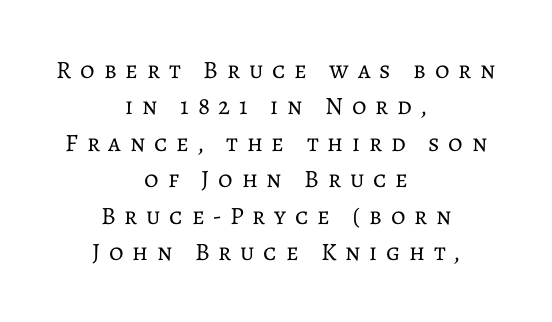
{"italic": "no", "bold": "no", "underline": "no", "align": "center", "line_spacing": "normal", "line_spacing_ratio": 1.46, "letter_spacing": "wide", "letter_spacing_em": 0.35, "glyph_px": 25}
